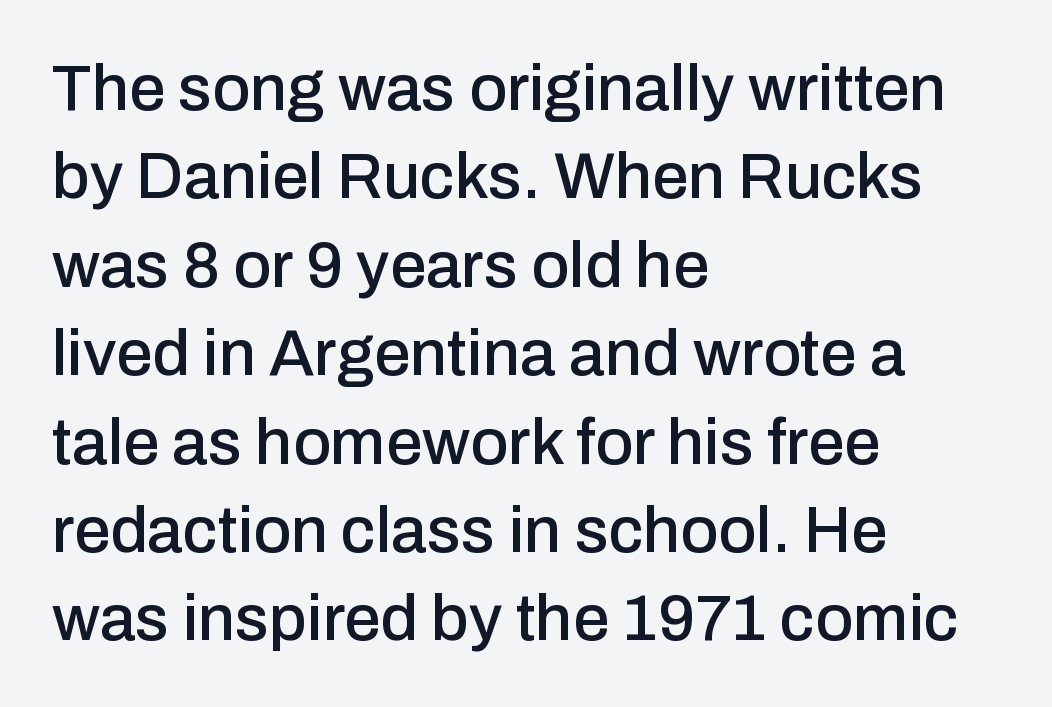
{"serif": "no", "italic": "no", "width": "normal", "stroke_contrast": "low", "x_height": "medium", "monospaced": "no", "underline": "no", "align": "left", "line_spacing": "normal", "line_spacing_ratio": 1.36, "letter_spacing": "normal", "letter_spacing_em": 0.0, "glyph_px": 65}
